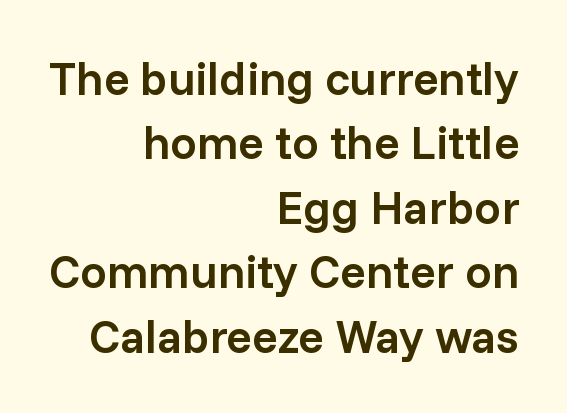
Q: Is the text bold? A: Semi-bold.
Q: Is the text italic (slanted)? A: No, it is upright.
Q: Is the typeface a serif or a sans-serif typeface? A: Sans-serif.
Q: Is the text underlined? A: No.
Q: How is the paragraph aligned? A: Right-aligned.
Q: Is the spacing between letters normal or unusually wide? A: Normal.
Q: Is the spacing between lines tight, normal or loose? A: Normal.
Q: Width (condensed, normal, or wide)? A: Normal.
Q: Stroke contrast? A: Low.
Q: x-height? A: Medium.
Q: Monospaced? A: No.
